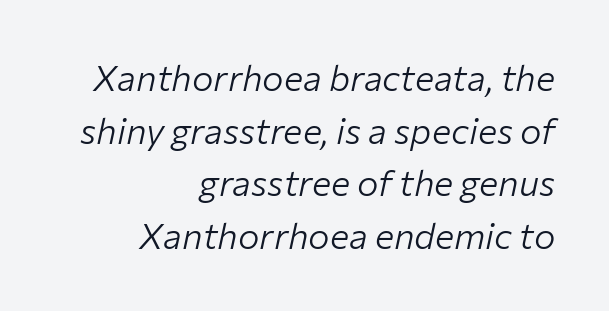
The image shows 36 px light type, italic (leaning right); set right-aligned, normal line spacing (1.46x), normal letter spacing, not underlined; low stroke contrast and a medium x-height.
